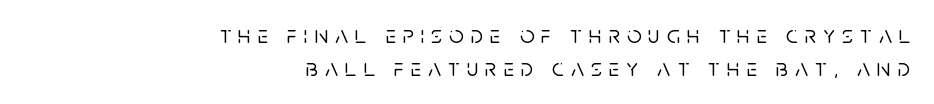
Bare-footed words on every line. Leading matches the norm, producing a regular column. The setting favours the right margin, as signatures and pull-quotes sometimes do. Every character sits straight up, as roman type does.
